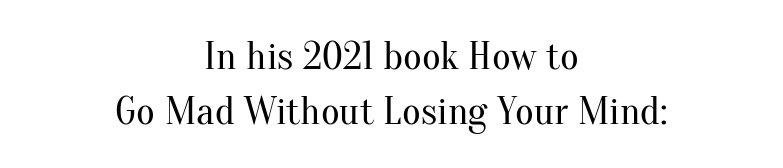
{"serif": "yes", "italic": "no", "bold": "no", "weight": "regular", "width": "normal", "stroke_contrast": "medium", "x_height": "small", "monospaced": "no", "underline": "no", "align": "center", "line_spacing": "normal", "line_spacing_ratio": 1.37, "letter_spacing": "normal", "letter_spacing_em": 0.0, "glyph_px": 40}
